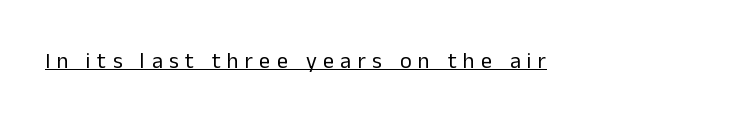
The image shows 22 px text type, upright; set unusually wide letter spacing (+0.29 em), underlined.
